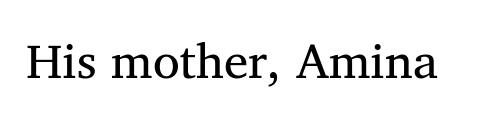
Q: Is the text bold? A: No.
Q: Is the text italic (slanted)? A: No, it is upright.
Q: Is the typeface a serif or a sans-serif typeface? A: Serif.
Q: Is the text underlined? A: No.
Q: Is the spacing between letters normal or unusually wide? A: Normal.
Q: Width (condensed, normal, or wide)? A: Normal.
Q: Stroke contrast? A: Medium.
Q: x-height? A: Medium.
Q: Monospaced? A: No.
